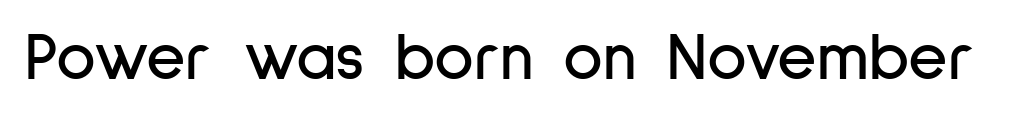
{"serif": "no", "italic": "no", "width": "condensed", "stroke_contrast": "low", "x_height": "medium", "monospaced": "no", "underline": "no", "letter_spacing": "normal", "letter_spacing_em": 0.0, "glyph_px": 68}
